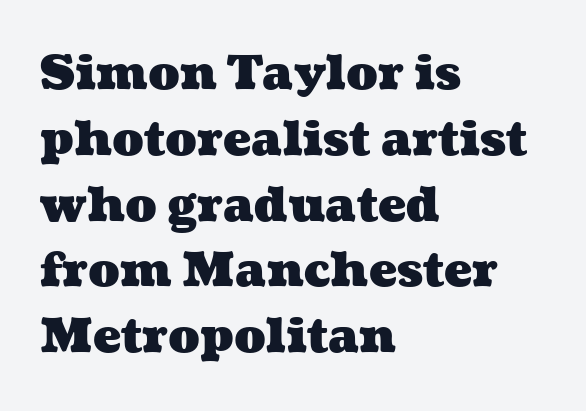
{"bold": "yes", "weight": "heavy", "width": "wide", "stroke_contrast": "medium", "x_height": "medium", "monospaced": "no", "underline": "no", "align": "left", "line_spacing": "normal", "line_spacing_ratio": 1.4, "letter_spacing": "normal", "letter_spacing_em": 0.0, "glyph_px": 47}
